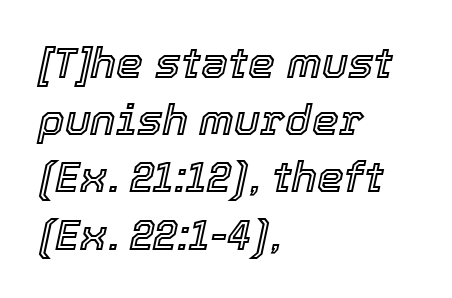
In CSS terms this would be text-align: left. The gap between lines stays unmarked. Evenly set lines give the paragraph a standard silhouette. Is the letter spacing exaggerated? No — it looks like the ordinary default. The rendering uses natural spacing where letterforms have individual widths.
